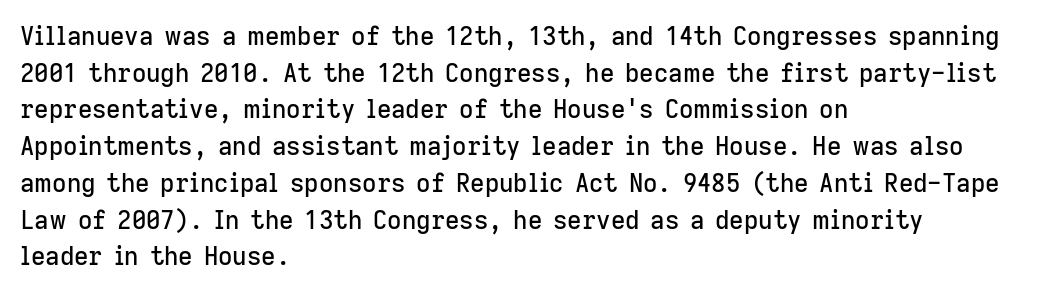
The image shows 25 px text type, upright; set left-aligned, normal line spacing (1.47x), normal letter spacing, not underlined.
